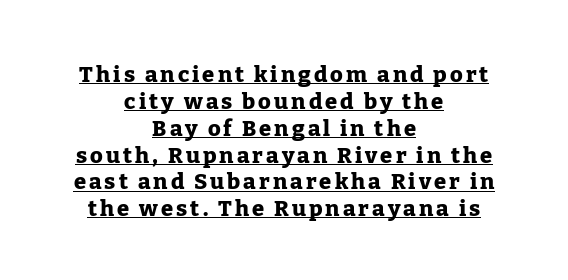
Q: Is the text bold? A: Yes.
Q: Is the text italic (slanted)? A: No, it is upright.
Q: Is the text underlined? A: Yes.
Q: How is the paragraph aligned? A: Centered.
